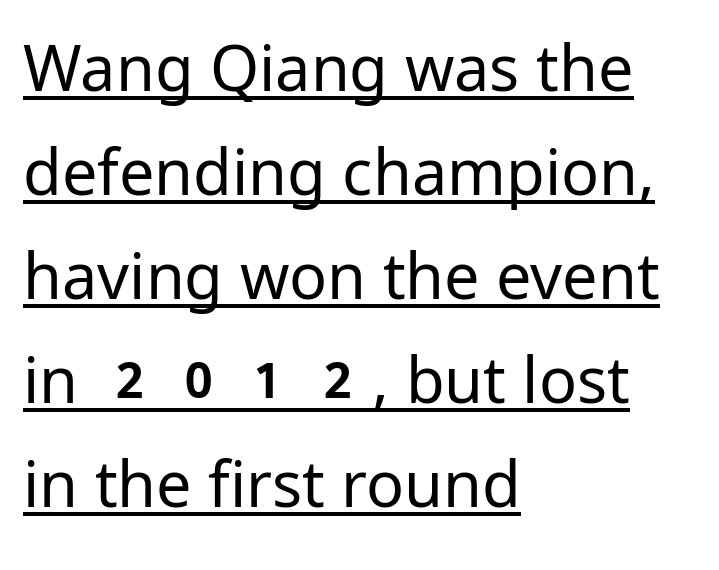
Q: Is the text bold? A: No.
Q: Is the text italic (slanted)? A: No, it is upright.
Q: Is the typeface a serif or a sans-serif typeface? A: Sans-serif.
Q: Is the text underlined? A: Yes.
Q: How is the paragraph aligned? A: Left-aligned.
Q: Is the spacing between letters normal or unusually wide? A: Normal.
Q: Is the spacing between lines tight, normal or loose? A: Normal.
Q: Width (condensed, normal, or wide)? A: Normal.
Q: Stroke contrast? A: Low.
Q: x-height? A: Medium.
Q: Monospaced? A: No.
